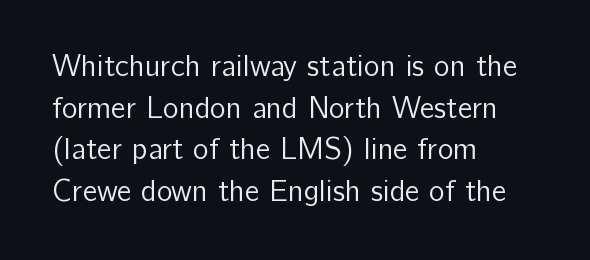
{"serif": "no", "italic": "no", "bold": "no", "weight": "regular", "width": "normal", "stroke_contrast": "low", "x_height": "medium", "monospaced": "no", "underline": "no", "align": "left", "line_spacing": "normal", "line_spacing_ratio": 1.39, "letter_spacing": "normal", "letter_spacing_em": 0.0, "glyph_px": 30}
